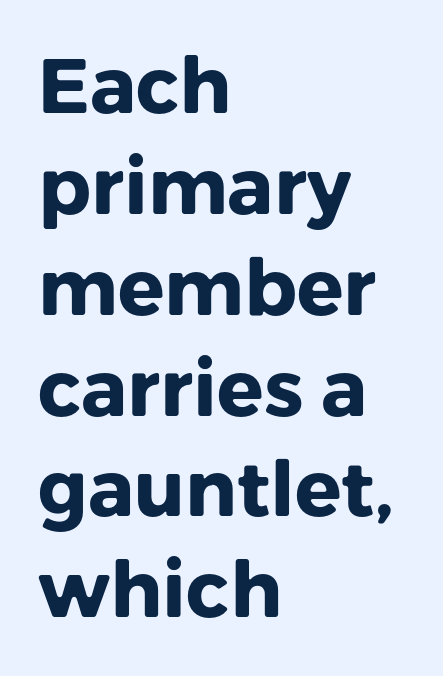
The image shows 77 px heavy sans-serif type, upright; set left-aligned, normal line spacing (1.31x), normal letter spacing, not underlined; low stroke contrast and a medium x-height.
